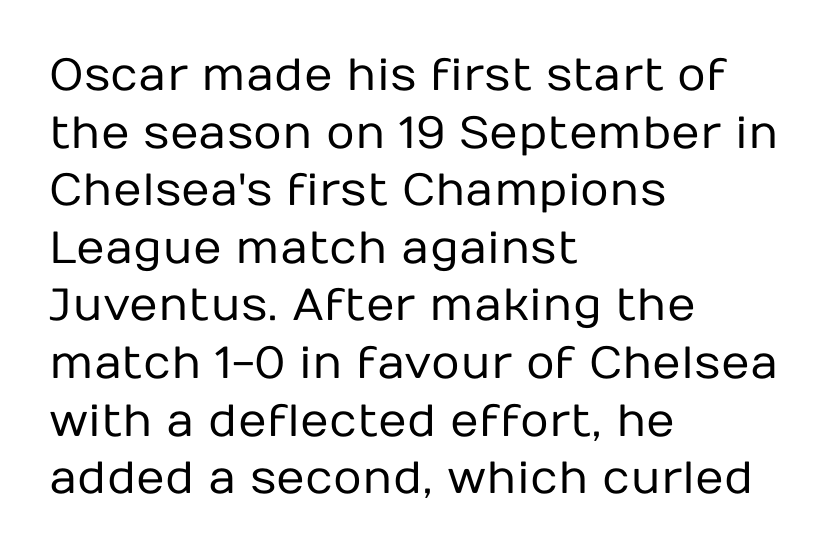
Tall strokes in this sample are plumb rather than angled. The letterforms sit shoulder to shoulder at normal distance. The passage shown is not bold in any degree. This sample has the flowing, uneven cadence of proportional lettering.
